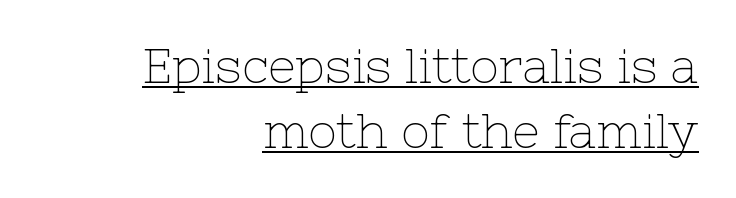
The image shows 48 px thin serif type, upright; set right-aligned, normal line spacing (1.36x), normal letter spacing, underlined; low stroke contrast and a medium x-height.
